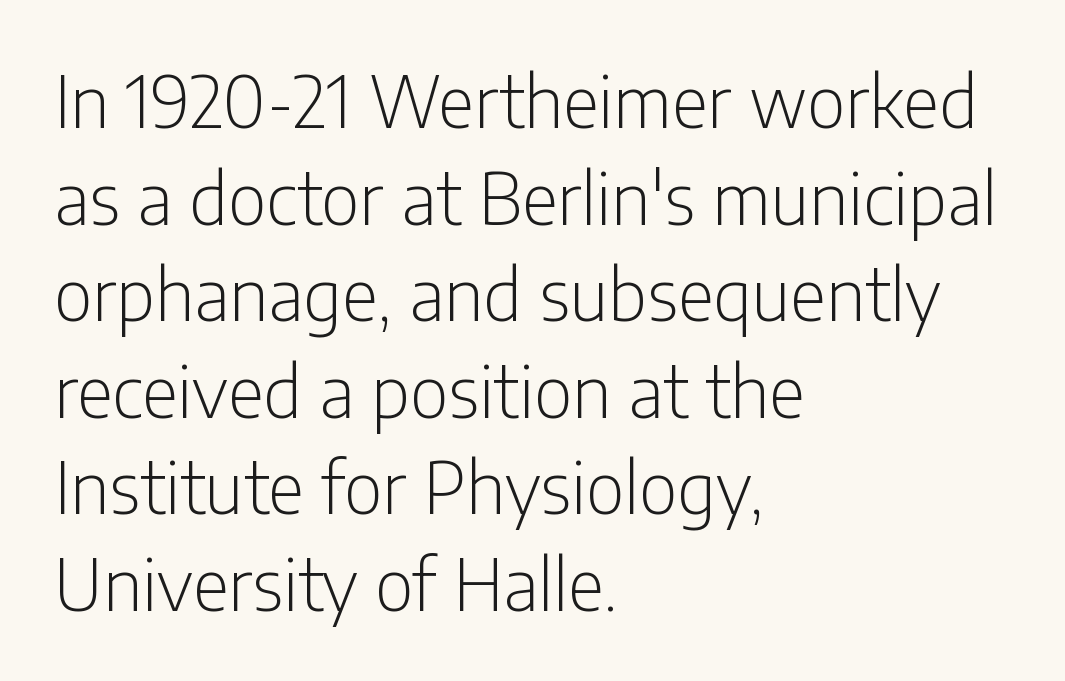
The image shows 71 px light, condensed sans-serif type, upright; set left-aligned, normal line spacing (1.36x), normal letter spacing, not underlined; low stroke contrast and a medium x-height.
